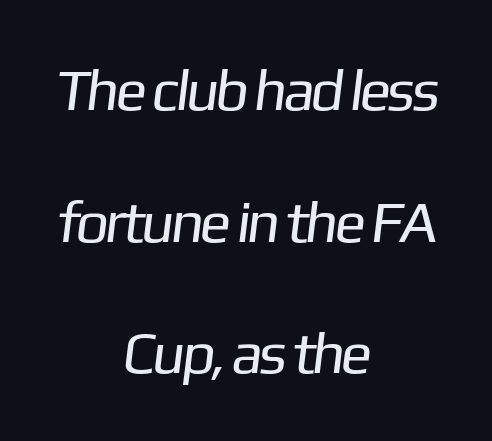
{"serif": "no", "bold": "no", "weight": "regular", "width": "normal", "stroke_contrast": "low", "x_height": "medium", "monospaced": "no", "underline": "no", "align": "center", "line_spacing": "loose", "line_spacing_ratio": 2.23, "letter_spacing": "normal", "letter_spacing_em": 0.0, "glyph_px": 59}
